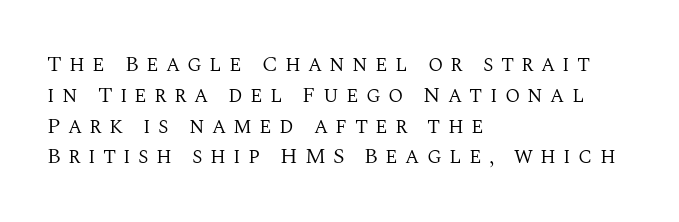
Q: Is the text bold? A: No.
Q: Is the text italic (slanted)? A: No, it is upright.
Q: Is the text underlined? A: No.
Q: How is the paragraph aligned? A: Left-aligned.
Q: Is the spacing between letters normal or unusually wide? A: Unusually wide.
Q: Is the spacing between lines tight, normal or loose? A: Normal.
